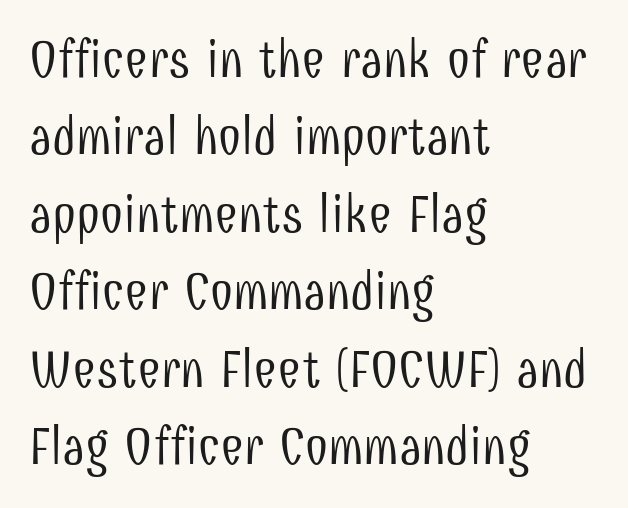
Q: Is the text bold? A: No.
Q: Is the text italic (slanted)? A: No, it is upright.
Q: Is the typeface a serif or a sans-serif typeface? A: Sans-serif.
Q: Is the text underlined? A: No.
Q: How is the paragraph aligned? A: Left-aligned.
Q: Is the spacing between letters normal or unusually wide? A: Normal.
Q: Is the spacing between lines tight, normal or loose? A: Normal.
Q: Width (condensed, normal, or wide)? A: Condensed.
Q: Stroke contrast? A: Low.
Q: x-height? A: Medium.
Q: Monospaced? A: No.
